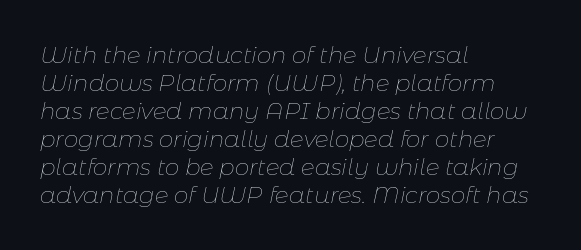
Each line starts at the same left margin while the right side varies. This is oblique type, the kind used for emphasis or titles. A quiet, ordinary-to-light weight characterises the typeface. The passage shown has conventional tracking throughout. A bare baseline throughout the passage.
